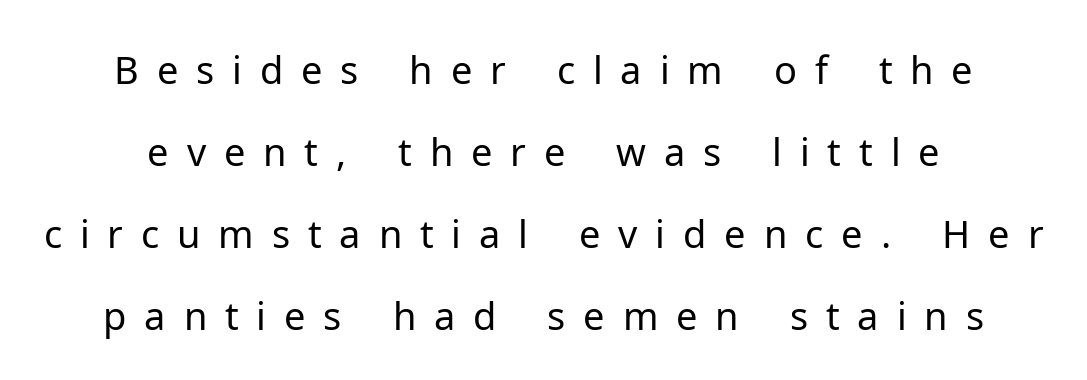
The text was rendered using a sans face with plain stroke endings. Every stem runs plumb, perpendicular to the baseline. What stands out about the letter spacing? Its width — letters are far apart. Unmarked baselines from the first word to the last.
